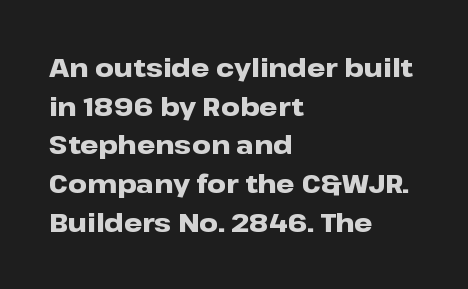
The image shows 26 px bold type, upright; set left-aligned, normal line spacing (1.49x), normal letter spacing, not underlined.
